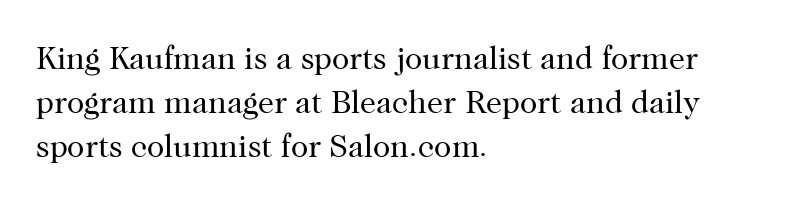
{"serif": "yes", "italic": "no", "bold": "no", "weight": "regular", "width": "normal", "stroke_contrast": "high", "x_height": "medium", "monospaced": "no", "underline": "no", "align": "left", "line_spacing": "normal", "line_spacing_ratio": 1.37, "letter_spacing": "normal", "letter_spacing_em": 0.0, "glyph_px": 32}
